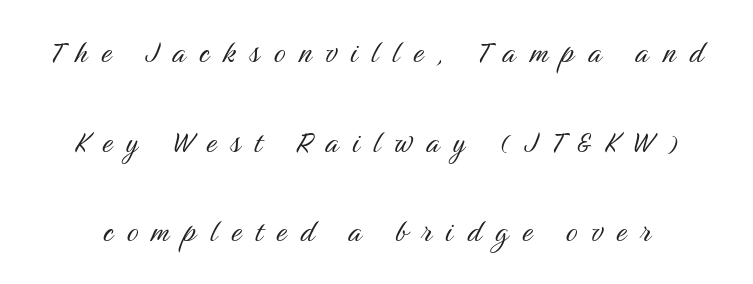
{"serif": "no", "bold": "no", "weight": "light", "width": "condensed", "stroke_contrast": "medium", "x_height": "medium", "monospaced": "no", "underline": "no", "line_spacing": "loose", "line_spacing_ratio": 2.49, "letter_spacing": "wide", "letter_spacing_em": 0.39, "glyph_px": 36}
